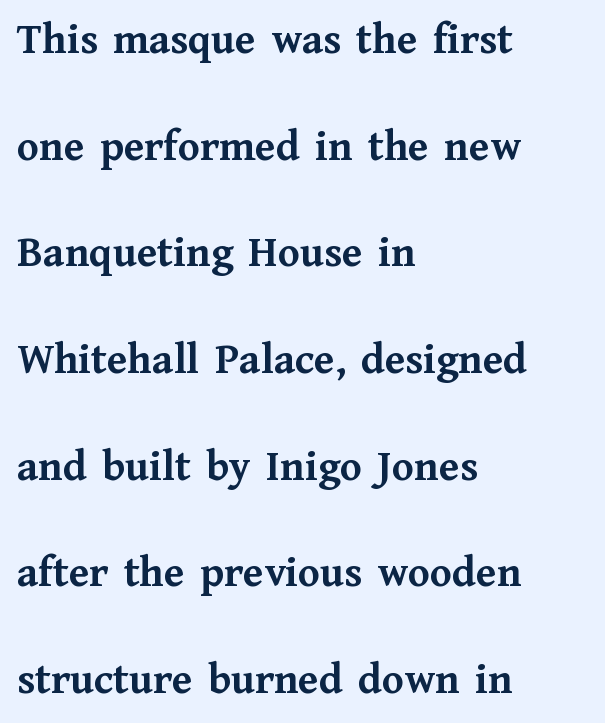
Q: Is the text bold? A: Yes.
Q: Is the text italic (slanted)? A: No, it is upright.
Q: Is the typeface a serif or a sans-serif typeface? A: Serif.
Q: Is the text underlined? A: No.
Q: How is the paragraph aligned? A: Left-aligned.
Q: Is the spacing between letters normal or unusually wide? A: Normal.
Q: Is the spacing between lines tight, normal or loose? A: Loose.
Q: Width (condensed, normal, or wide)? A: Normal.
Q: Stroke contrast? A: Medium.
Q: x-height? A: Medium.
Q: Monospaced? A: No.
